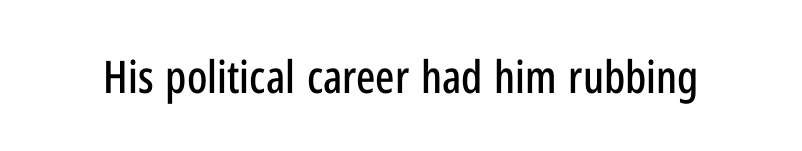
{"serif": "no", "italic": "no", "width": "condensed", "stroke_contrast": "low", "x_height": "medium", "monospaced": "no", "underline": "no", "letter_spacing": "normal", "letter_spacing_em": 0.0, "glyph_px": 45}
